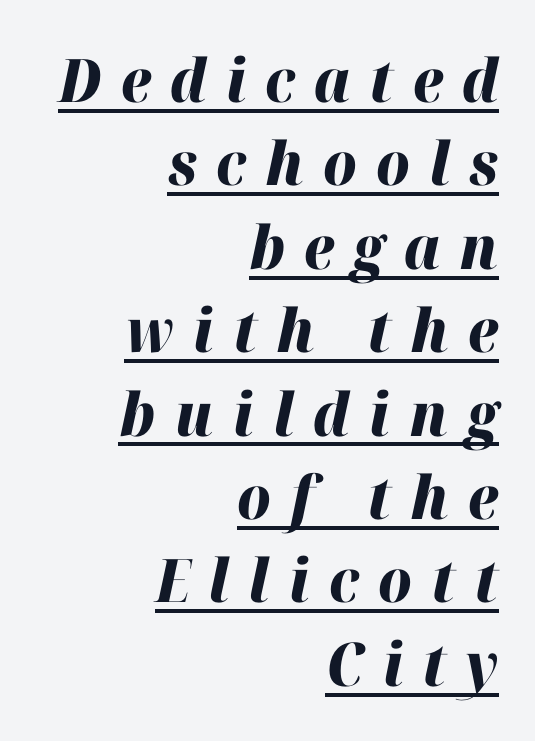
Q: Is the text bold? A: Yes.
Q: Is the text italic (slanted)? A: Yes, it leans right by about 12 degrees.
Q: Is the text underlined? A: Yes.
Q: How is the paragraph aligned? A: Right-aligned.
Q: Is the spacing between letters normal or unusually wide? A: Unusually wide.
Q: Is the spacing between lines tight, normal or loose? A: Normal.
Q: Width (condensed, normal, or wide)? A: Normal.
Q: Stroke contrast? A: High.
Q: x-height? A: Medium.
Q: Monospaced? A: No.
